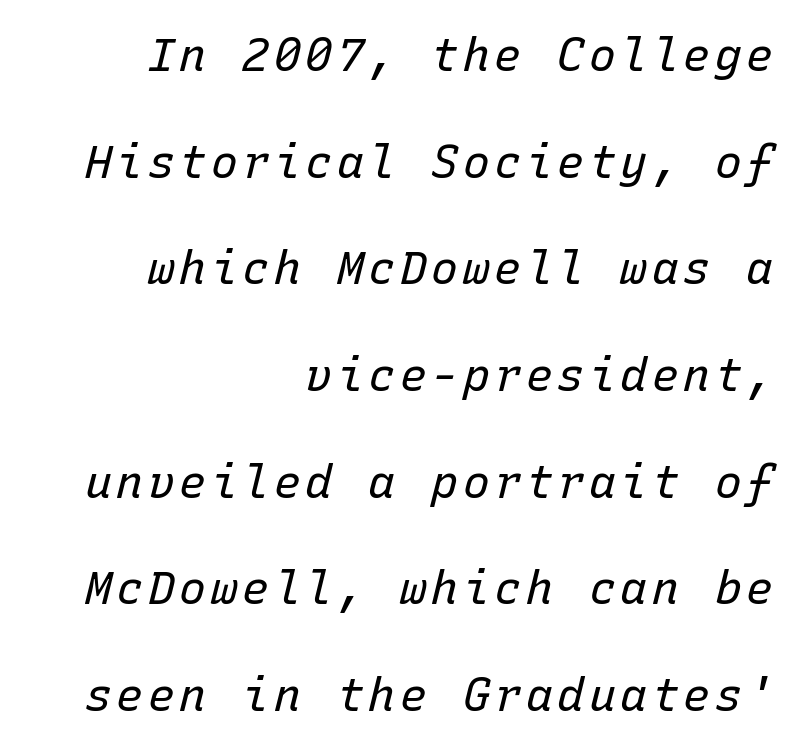
A great deal of white space separates one row of letters from the next. Counters stay open thanks to moderate or lighter strokes. Fixed-width glyphs throughout — classic coding-font behaviour. The text block is weighted toward the right margin, trailing off unevenly leftward.
